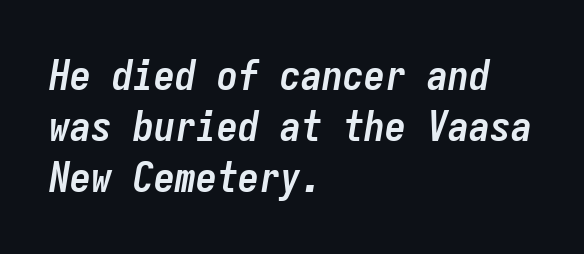
The image shows 42 px semibold, condensed type, italic (leaning right), monospaced; set left-aligned, line spacing 1.22x, normal letter spacing, not underlined; low stroke contrast and a medium x-height.
